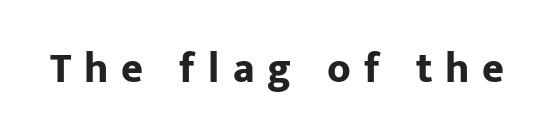
Q: Is the text bold? A: Yes.
Q: Is the text italic (slanted)? A: No, it is upright.
Q: Is the typeface a serif or a sans-serif typeface? A: Sans-serif.
Q: Is the text underlined? A: No.
Q: Is the spacing between letters normal or unusually wide? A: Unusually wide.
Q: Width (condensed, normal, or wide)? A: Normal.
Q: Stroke contrast? A: Low.
Q: x-height? A: Medium.
Q: Monospaced? A: No.
